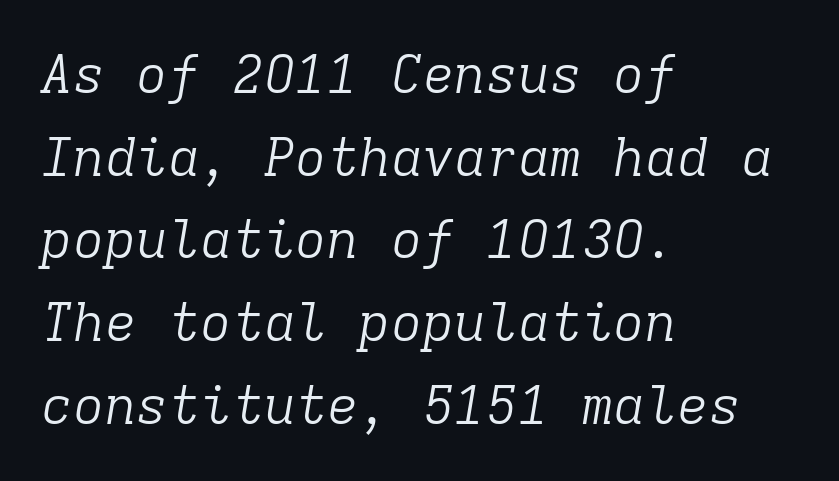
Q: Is the text bold? A: No.
Q: Is the text italic (slanted)? A: Yes, it leans right by about 9 degrees.
Q: Is the typeface a serif or a sans-serif typeface? A: Serif.
Q: Is the text underlined? A: No.
Q: How is the paragraph aligned? A: Left-aligned.
Q: Is the spacing between letters normal or unusually wide? A: Normal.
Q: Is the spacing between lines tight, normal or loose? A: Normal.
Q: Width (condensed, normal, or wide)? A: Normal.
Q: Stroke contrast? A: Low.
Q: x-height? A: Medium.
Q: Monospaced? A: Yes.
